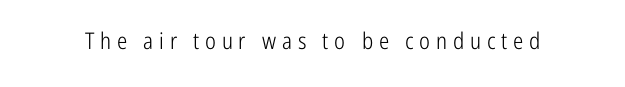
Q: Is the text bold? A: No.
Q: Is the text italic (slanted)? A: No, it is upright.
Q: Is the text underlined? A: No.
Q: Is the spacing between letters normal or unusually wide? A: Unusually wide.
